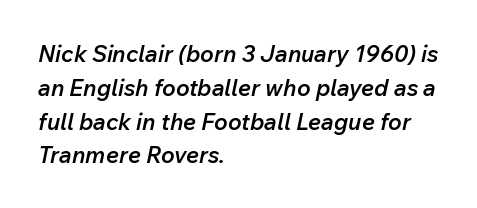
{"italic": "yes", "lean": "right", "slant_degrees": 12, "bold": "semi", "underline": "no", "align": "left", "line_spacing": "normal", "line_spacing_ratio": 1.47, "letter_spacing": "normal", "letter_spacing_em": 0.0, "glyph_px": 23}
